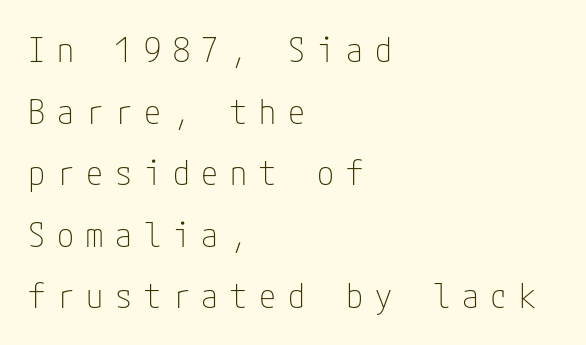
Q: Is the text bold? A: No.
Q: Is the text italic (slanted)? A: No, it is upright.
Q: Is the typeface a serif or a sans-serif typeface? A: Sans-serif.
Q: Is the text underlined? A: No.
Q: How is the paragraph aligned? A: Left-aligned.
Q: Is the spacing between letters normal or unusually wide? A: Unusually wide.
Q: Width (condensed, normal, or wide)? A: Condensed.
Q: Stroke contrast? A: Low.
Q: x-height? A: Medium.
